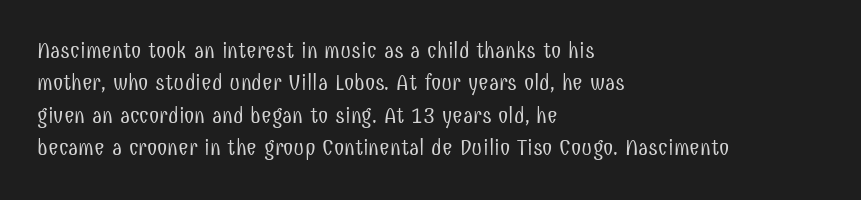
{"italic": "no", "bold": "no", "underline": "no", "align": "left", "line_spacing": "normal", "line_spacing_ratio": 1.41, "letter_spacing": "normal", "letter_spacing_em": 0.0, "glyph_px": 23}
